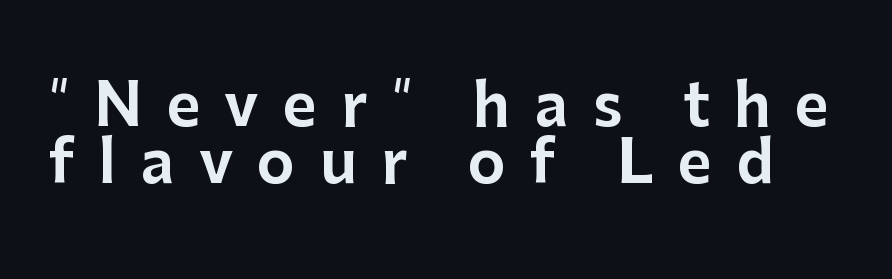
The image shows 58 px sans-serif type, upright; set tight line spacing (0.99x), unusually wide letter spacing (+0.42 em), not underlined; low stroke contrast and a medium x-height.
